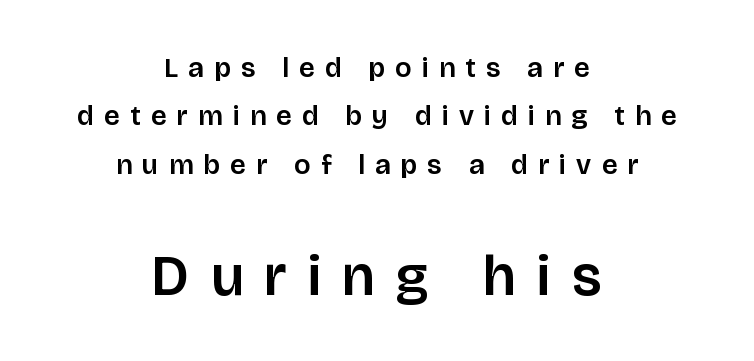
The typesetter chose a symmetrical, centered arrangement here. Check under the words: just untouched page. The letters advance in unequal steps, a hallmark of proportional type. These lines are composed in type without serifs.
